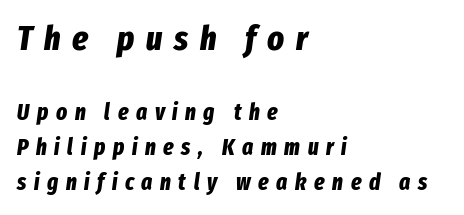
The passage shown is typed in a proportional face where columns would drift. In terms of letterspacing, this is a distinctly airy, spread setting. Reading top to bottom, the characters get smaller at the block break. Only glyphs here, with clear space below each row.
